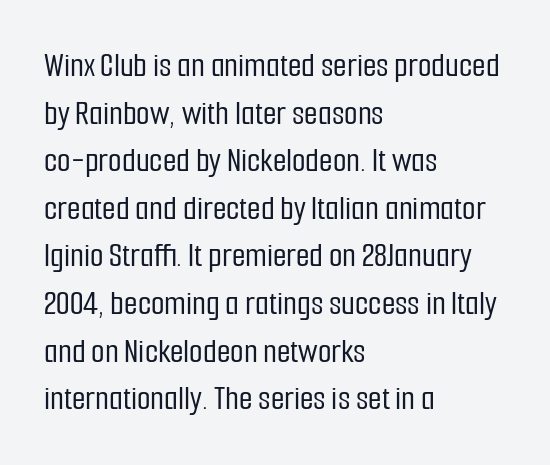
The letters sit at their default tracking, neither squeezed nor spread. Line spacing here is normal. Underlining? Definitely not there. Nope, no serifs anywhere on these letters.
